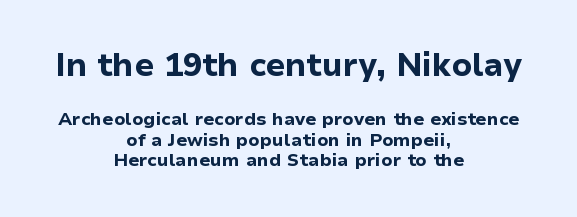
Letter spacing: default. Alignment: centered. A dark, heavy texture on the line: the type is bold. Character widths vary here, with narrow letters taking less room than wide ones. Compare the two chunks: the upper has the greater cap height. Examine the stroke ends and you'll find no serifs.
